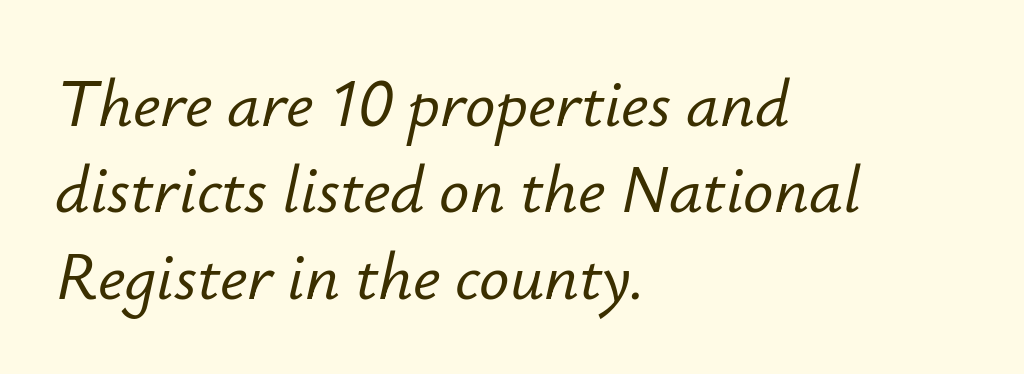
The image shows 67 px text type, italic (leaning right); set left-aligned, normal line spacing (1.29x), normal letter spacing, not underlined; low stroke contrast and a small x-height.
